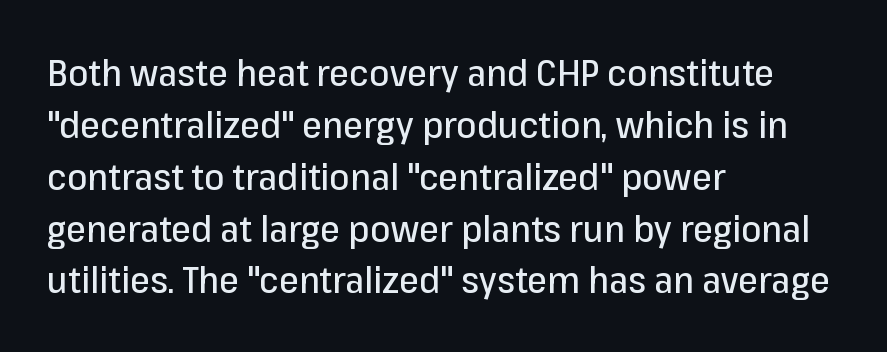
Q: Is the text italic (slanted)? A: No, it is upright.
Q: Is the typeface a serif or a sans-serif typeface? A: Sans-serif.
Q: Is the text underlined? A: No.
Q: How is the paragraph aligned? A: Left-aligned.
Q: Is the spacing between letters normal or unusually wide? A: Normal.
Q: Is the spacing between lines tight, normal or loose? A: Normal.
Q: Width (condensed, normal, or wide)? A: Normal.
Q: Stroke contrast? A: Low.
Q: x-height? A: Medium.
Q: Monospaced? A: No.
